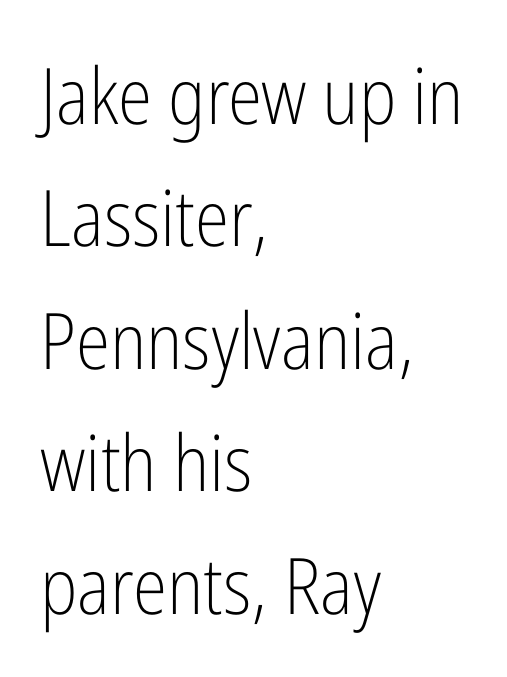
The image shows 78 px light, condensed sans-serif type, upright; set left-aligned, normal line spacing (1.57x), normal letter spacing, not underlined; low stroke contrast and a medium x-height.
